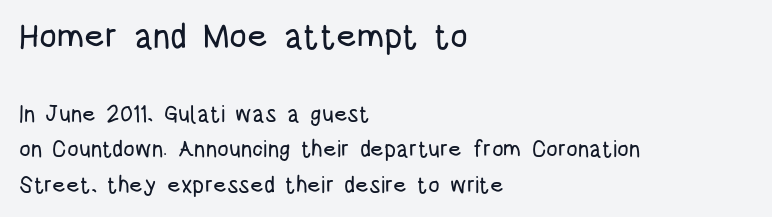
This rendering leaves character spacing at its baseline value. Do the characters align in a grid? No, the font is proportional. Rendered with straight, roman letterforms. The baseline area is clear. Evenly set lines give the paragraph a standard silhouette. Short and long lines alike share a common starting point at left.
